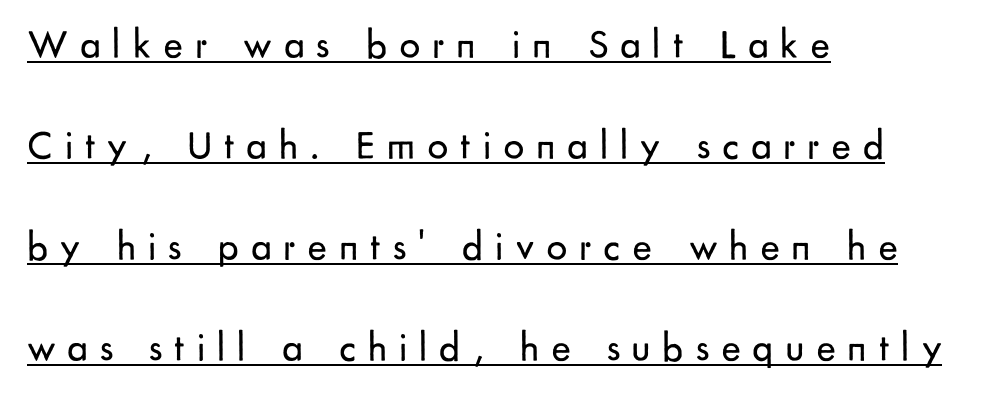
Q: Is the text bold? A: No.
Q: Is the text italic (slanted)? A: No, it is upright.
Q: Is the typeface a serif or a sans-serif typeface? A: Sans-serif.
Q: Is the text underlined? A: Yes.
Q: How is the paragraph aligned? A: Left-aligned.
Q: Is the spacing between letters normal or unusually wide? A: Unusually wide.
Q: Is the spacing between lines tight, normal or loose? A: Loose.
Q: Width (condensed, normal, or wide)? A: Normal.
Q: Stroke contrast? A: Low.
Q: x-height? A: Small.
Q: Monospaced? A: No.
